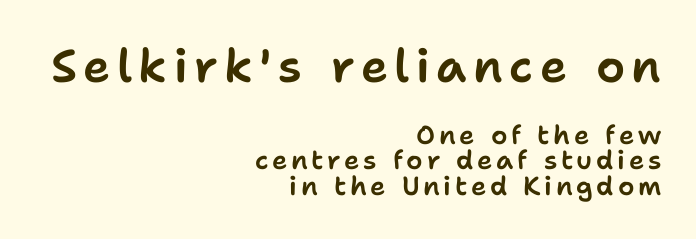
The image shows 46 px sans-serif type, upright; set right-aligned, tight line spacing (0.98x), not underlined; the first (top) block is 1.77x larger; low stroke contrast and a medium x-height.
